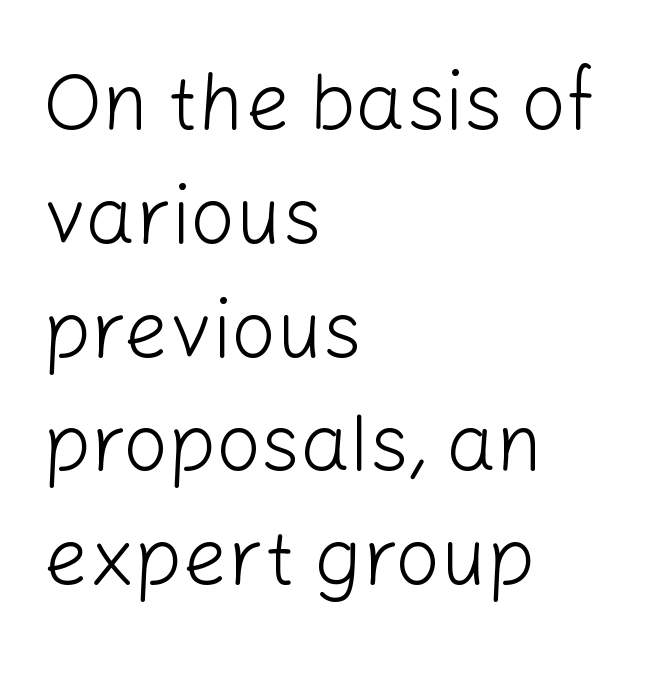
Nothing unusual about the tracking: characters are spaced as the font intends. Italic? Not at all — the glyphs are vertical. The foot of each line stays bare and open. Is the stroke heavy? The answer is a plain regular-or-lighter.
